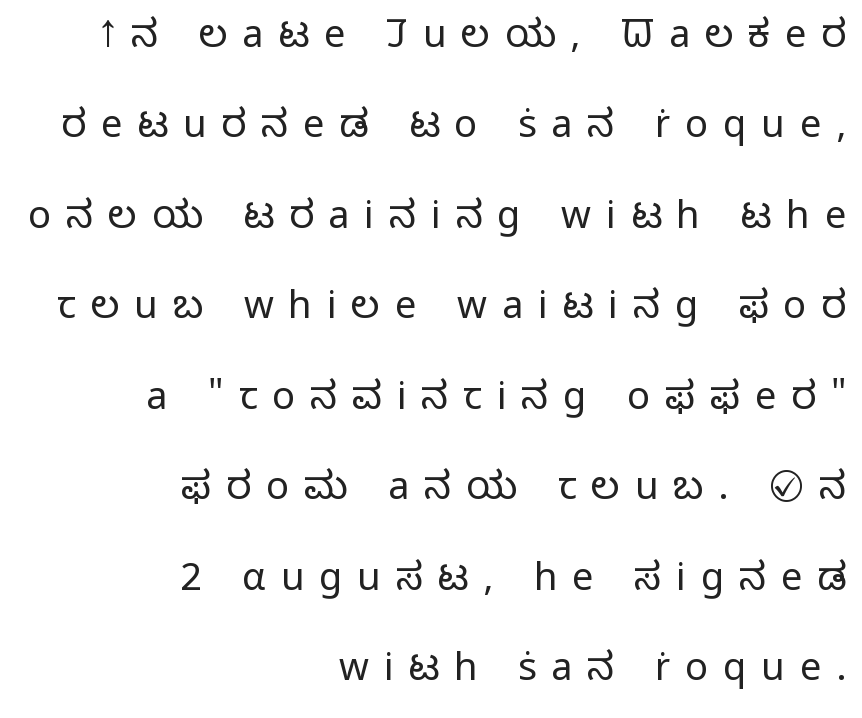
Nope, not italic — everything's standing straight. Examine the stroke ends and you'll find no serifs. Inter-character spacing is expanded well beyond the font's built-in metrics. Quick note: interline space is abundant. Summary of weight: not heavy and not bold. Right-aligned paragraph, ragged on the left.
